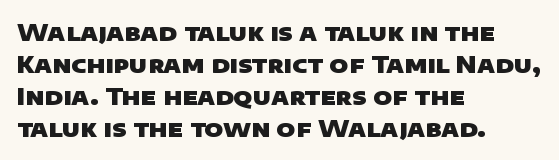
Notice how thick the strokes are: this is what a full bold looks like. One glance says typical: line gaps are just what's usual. Here the glyphs are tracked normally, forming tight word shapes. Glance below the letters and you will spot only blank space. These lines are set flush left with a ragged right edge.
